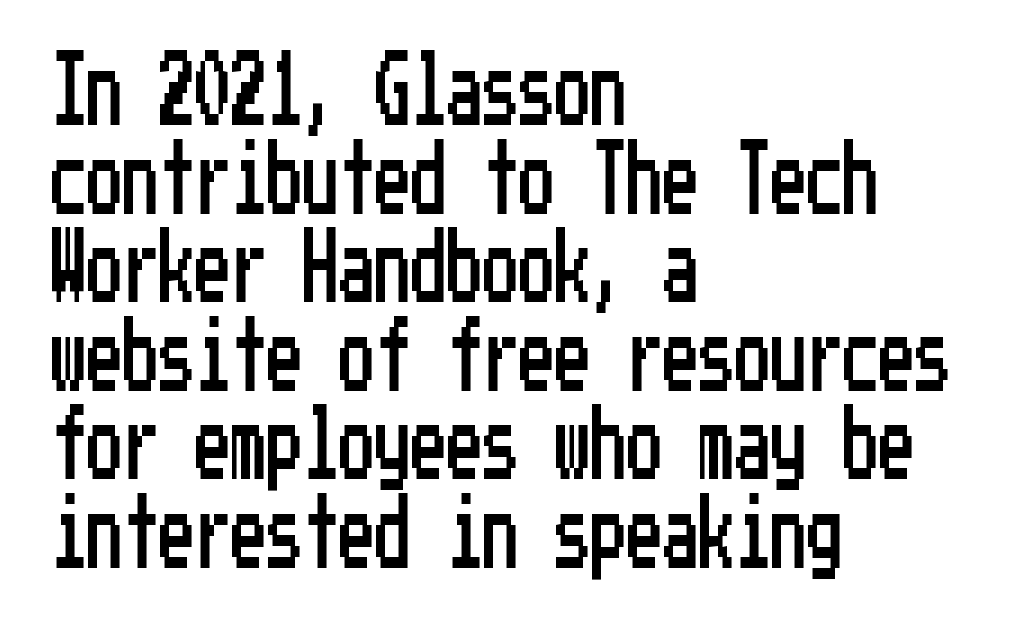
{"serif": "no", "italic": "no", "width": "condensed", "stroke_contrast": "low", "x_height": "medium", "underline": "no", "align": "left", "line_spacing_ratio": 1.23, "letter_spacing": "normal", "letter_spacing_em": 0.0, "glyph_px": 72}
